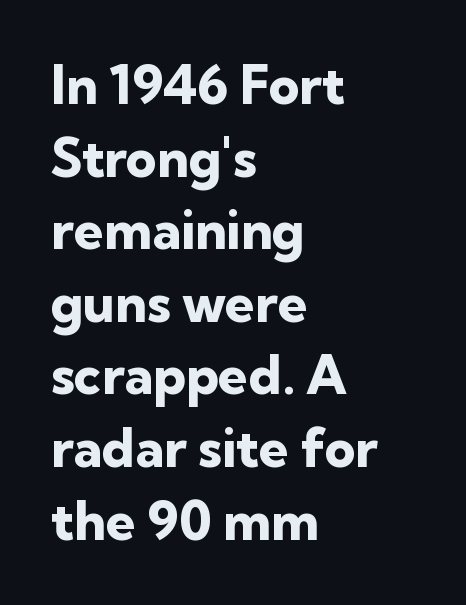
The image shows 53 px heavy sans-serif type, upright; set left-aligned, normal line spacing (1.37x), normal letter spacing, not underlined; low stroke contrast and a medium x-height.
